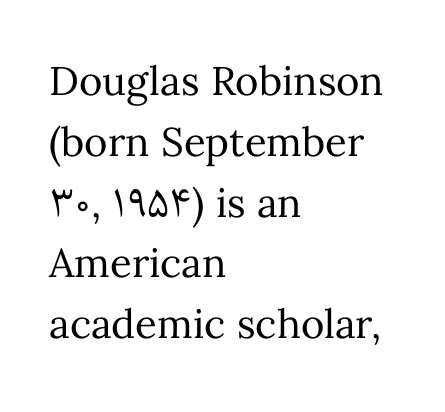
The face used here is proportionally spaced, like ordinary book or web type. A typesetter would call this zero additional tracking. Stems here are at most as thick as an everyday book face. Caption: multi-line text, flush left, ragged right. These lines were composed using upright roman letters. The string is rendered with underlining switched off.
